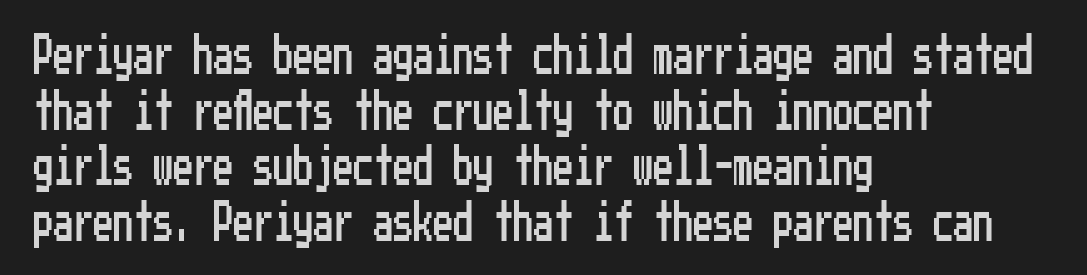
Q: Is the text italic (slanted)? A: No, it is upright.
Q: Is the typeface a serif or a sans-serif typeface? A: Sans-serif.
Q: Is the text underlined? A: No.
Q: How is the paragraph aligned? A: Left-aligned.
Q: Is the spacing between letters normal or unusually wide? A: Normal.
Q: Is the spacing between lines tight, normal or loose? A: Normal.
Q: Width (condensed, normal, or wide)? A: Condensed.
Q: Stroke contrast? A: Low.
Q: x-height? A: Medium.
